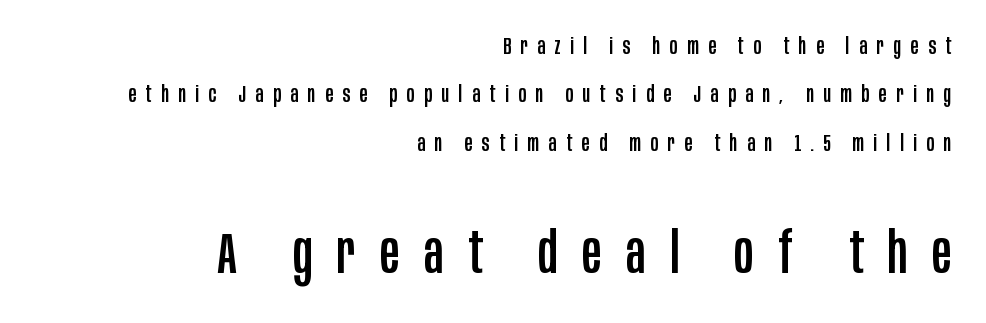
The image shows 58 px condensed sans-serif type, upright; set right-aligned, loose line spacing (2.1x), unusually wide letter spacing (+0.42 em), not underlined; the second (bottom) block is 2.52x larger; low stroke contrast and a large x-height.
